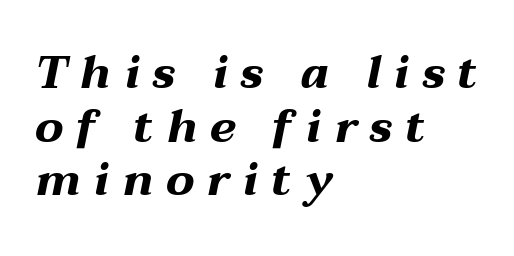
The image shows 45 px bold, wide type, italic (leaning right); set left-aligned, line spacing 1.19x, unusually wide letter spacing (+0.28 em), not underlined; medium stroke contrast and a medium x-height.
